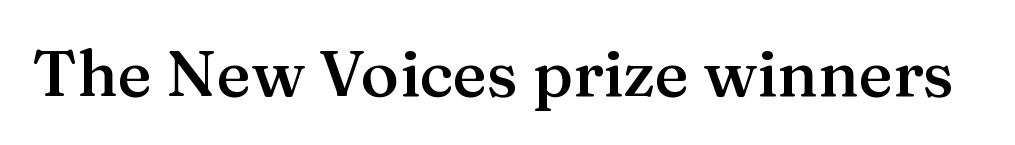
Italic: no, the glyphs are upright roman. Look at the tracking — it's just the regular setting, nothing added. The face used here is proportionally spaced, like ordinary book or web type. The face used here is seriffed, in the tradition of book romans. The typesetting leans somewhat heavy: a semibold. Words float on clear page, feet unadorned.
